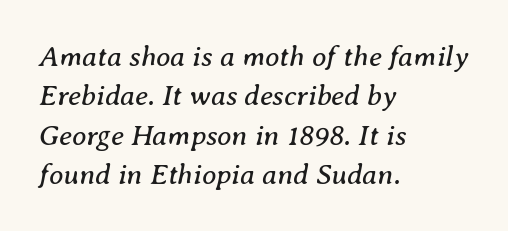
The image shows 29 px regular-weight serif type, italic (leaning right); set left-aligned, normal line spacing (1.36x), normal letter spacing, not underlined; medium stroke contrast and a medium x-height.
